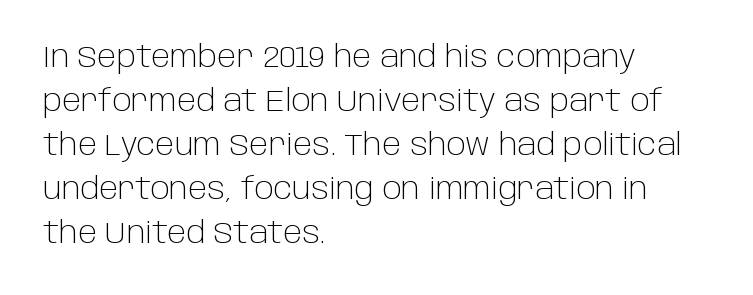
{"serif": "no", "italic": "no", "bold": "no", "weight": "light", "width": "normal", "stroke_contrast": "low", "x_height": "large", "monospaced": "no", "underline": "no", "align": "left", "line_spacing": "normal", "line_spacing_ratio": 1.47, "letter_spacing": "normal", "letter_spacing_em": 0.0, "glyph_px": 30}
